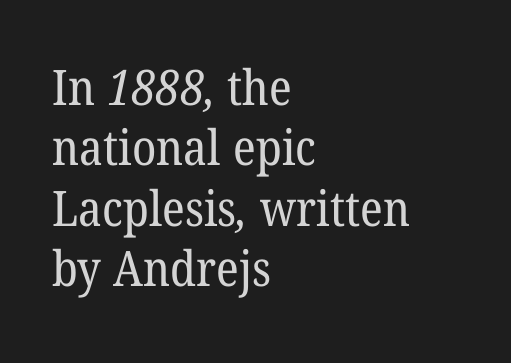
Where is the straight margin? On the left. Is this a fixed-width face? No — the glyphs have proportional, varying widths. No extra tracking has been applied to these lines. Look at the bottom of the vertical strokes: they flare into serifs here. Heaviness? Minimal to ordinary, like unemphasized prose.
